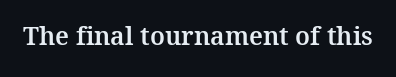
If you drew a line through each stem, it would be perfectly vertical. Characters follow at the spacing the type designer built in. The words here are not underlined.
